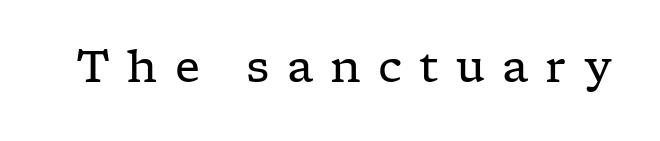
{"serif": "yes", "italic": "no", "bold": "no", "weight": "regular", "width": "wide", "stroke_contrast": "low", "x_height": "medium", "monospaced": "no", "underline": "no", "letter_spacing": "wide", "letter_spacing_em": 0.39, "glyph_px": 44}
